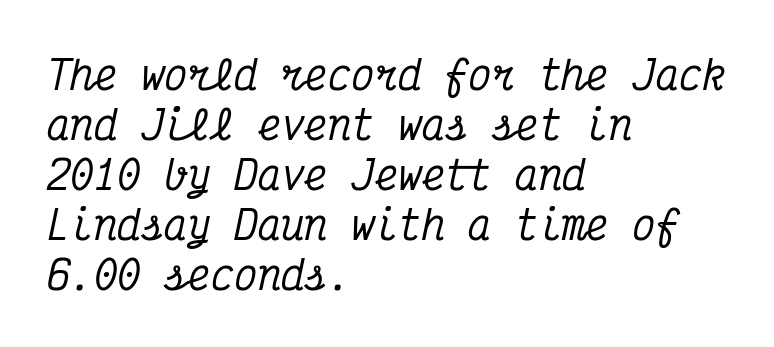
{"serif": "yes", "italic": "yes", "lean": "right", "slant_degrees": 12, "width": "condensed", "stroke_contrast": "medium", "x_height": "medium", "monospaced": "yes", "underline": "no", "align": "left", "line_spacing": "normal", "line_spacing_ratio": 1.28, "letter_spacing": "normal", "letter_spacing_em": 0.0, "glyph_px": 39}
